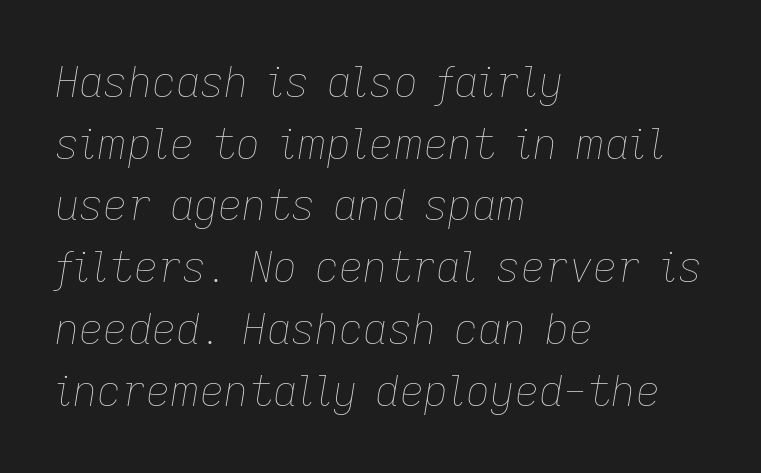
Quick note: italic. Layout note: lines flush left. Heft: none added — not bold. Is the letter spacing exaggerated? No — it looks like the ordinary default.
